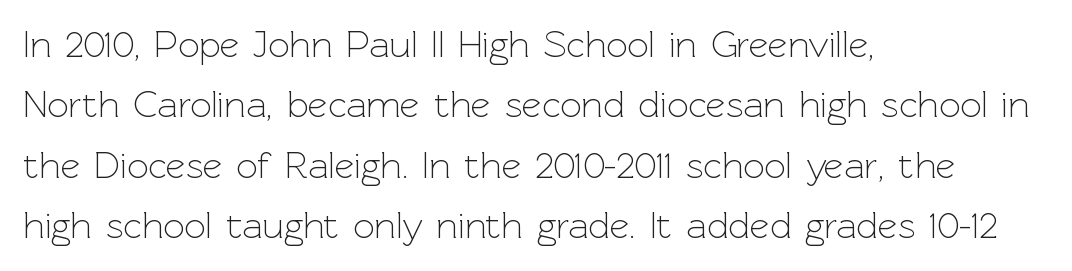
{"serif": "no", "italic": "no", "bold": "no", "weight": "light", "width": "normal", "x_height": "medium", "monospaced": "no", "underline": "no", "align": "left", "line_spacing": "normal", "line_spacing_ratio": 1.59, "letter_spacing": "normal", "letter_spacing_em": 0.0, "glyph_px": 38}
